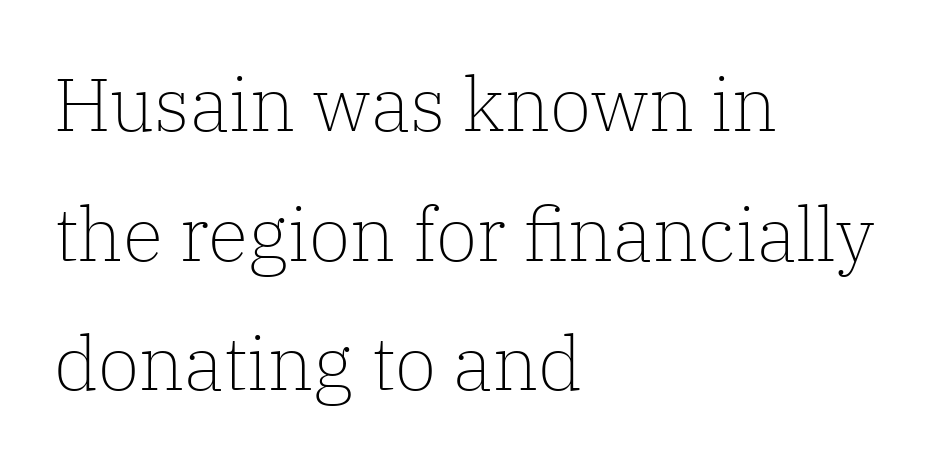
Q: Is the text bold? A: No.
Q: Is the text italic (slanted)? A: No, it is upright.
Q: Is the typeface a serif or a sans-serif typeface? A: Serif.
Q: Is the text underlined? A: No.
Q: How is the paragraph aligned? A: Left-aligned.
Q: Is the spacing between letters normal or unusually wide? A: Normal.
Q: Width (condensed, normal, or wide)? A: Normal.
Q: Stroke contrast? A: Low.
Q: x-height? A: Medium.
Q: Monospaced? A: No.
